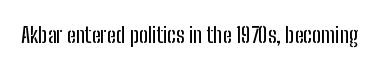
Q: Is the text italic (slanted)? A: No, it is upright.
Q: Is the text underlined? A: No.
Q: Is the spacing between letters normal or unusually wide? A: Normal.
